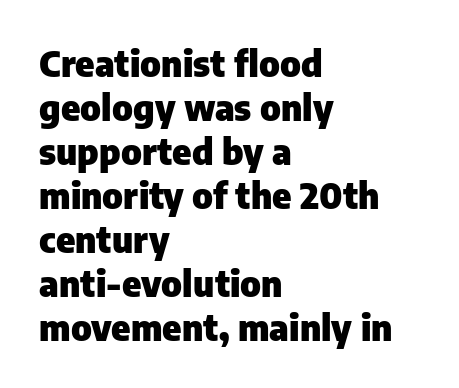
Q: Is the text bold? A: Yes.
Q: Is the text italic (slanted)? A: No, it is upright.
Q: Is the typeface a serif or a sans-serif typeface? A: Sans-serif.
Q: Is the text underlined? A: No.
Q: How is the paragraph aligned? A: Left-aligned.
Q: Is the spacing between letters normal or unusually wide? A: Normal.
Q: Width (condensed, normal, or wide)? A: Normal.
Q: Stroke contrast? A: Low.
Q: x-height? A: Medium.
Q: Monospaced? A: No.
